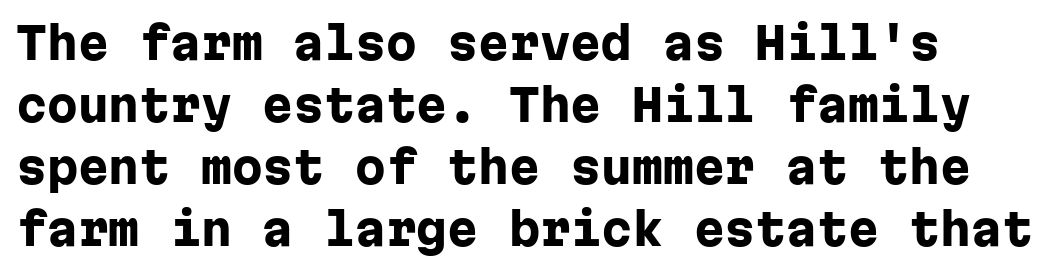
{"serif": "no", "italic": "no", "bold": "yes", "weight": "heavy", "width": "normal", "stroke_contrast": "low", "x_height": "medium", "monospaced": "yes", "underline": "no", "line_spacing": "normal", "line_spacing_ratio": 1.41, "letter_spacing": "normal", "letter_spacing_em": 0.0, "glyph_px": 44}
